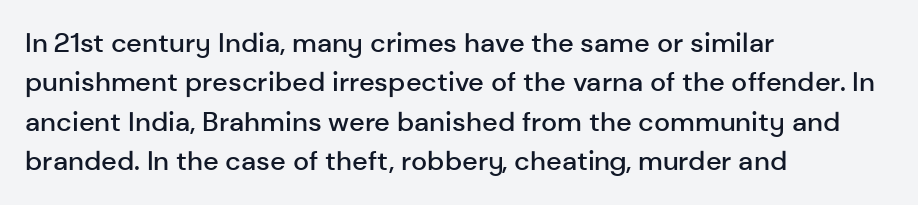
The line texture is even and compact thanks to regular tracking. The vertical gap from one line to the next is medium. It's the straight-up-and-down kind of type. I'd describe the lettering as semibold — firm but not a full bold. Layout note: lines flush left. Words float on clear page, feet unadorned.
